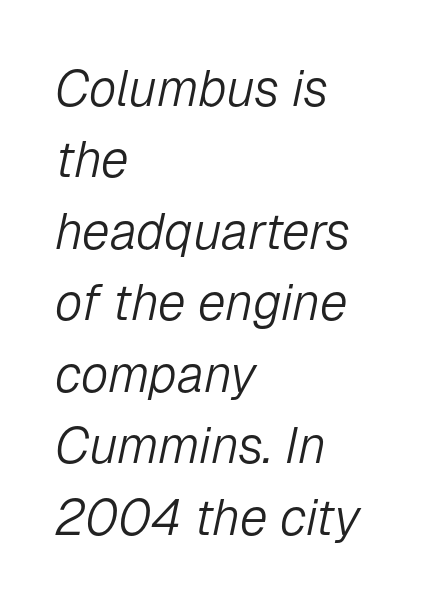
Q: Is the text bold? A: No.
Q: Is the text italic (slanted)? A: Yes, it leans right by about 12 degrees.
Q: Is the text underlined? A: No.
Q: How is the paragraph aligned? A: Left-aligned.
Q: Is the spacing between letters normal or unusually wide? A: Normal.
Q: Is the spacing between lines tight, normal or loose? A: Normal.
Q: Width (condensed, normal, or wide)? A: Normal.
Q: Stroke contrast? A: Low.
Q: x-height? A: Medium.
Q: Monospaced? A: No.
